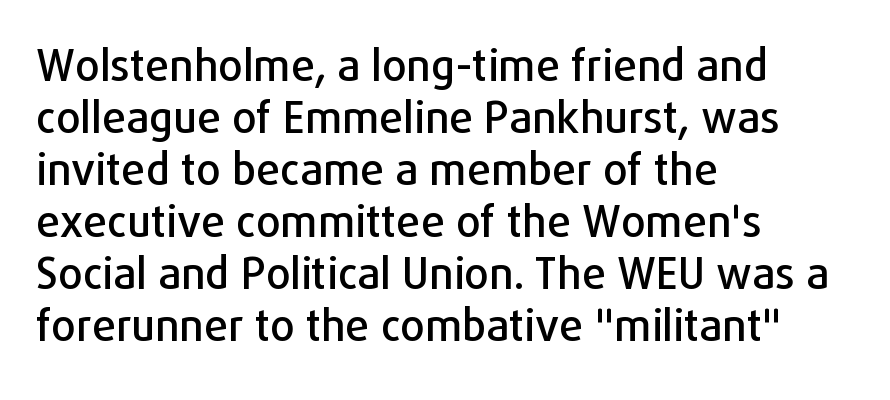
Does the lettering tilt? It doesn't — this is upright. Which margin do the lines hug? The left one — the right edge is uneven. The gaps between neighbouring characters are ordinary and unremarkable. Rule under the text: the space is simply empty.
